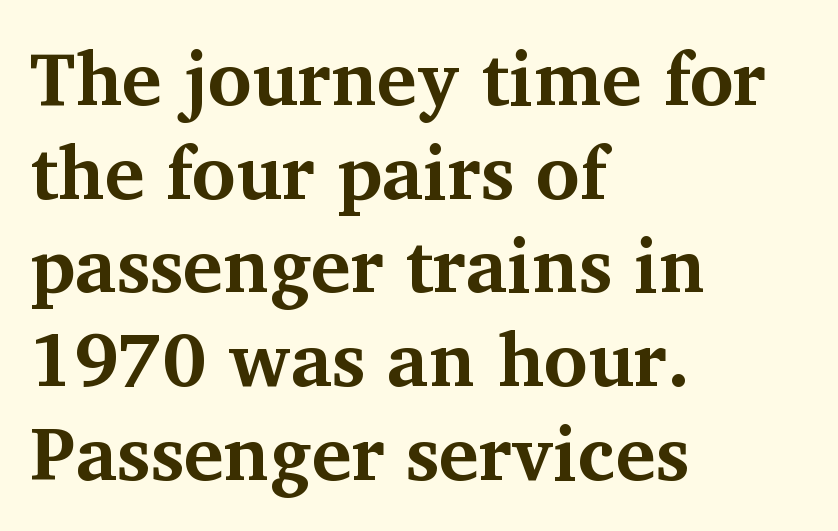
Horizontal bands of white between lines are of average thickness. The lettering stays uniformly vertical, giving the passage a roman look. Think of a printed novel: that variable character pitch is what you see here. The gap between lines stays unmarked.
